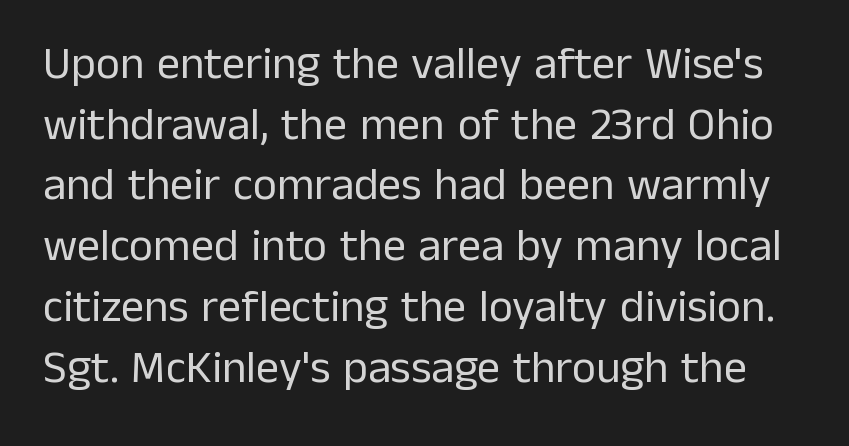
Q: Is the text bold? A: No.
Q: Is the text italic (slanted)? A: No, it is upright.
Q: Is the typeface a serif or a sans-serif typeface? A: Sans-serif.
Q: Is the text underlined? A: No.
Q: Is the spacing between letters normal or unusually wide? A: Normal.
Q: Is the spacing between lines tight, normal or loose? A: Normal.
Q: Width (condensed, normal, or wide)? A: Normal.
Q: Stroke contrast? A: Low.
Q: x-height? A: Medium.
Q: Monospaced? A: No.
